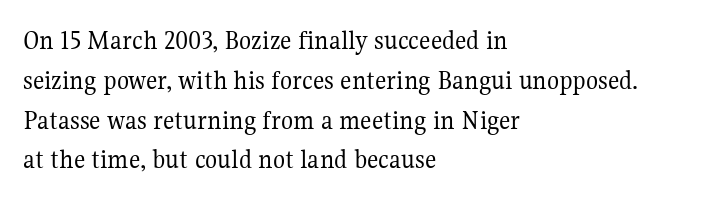
Normally led — the rows are evenly, conventionally spaced. If you drew a ruler down the left edge, every line would touch it. Stems here are at most as thick as an everyday book face. Ascenders rise straight up at ninety degrees. Glyph-to-glyph distance matches everyday printed text. Spacing verdict: proportional, widths tailored to each character.
